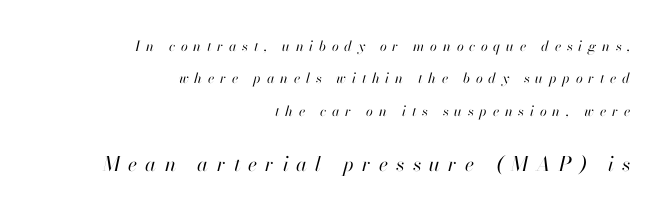
Q: Is the text bold? A: No.
Q: Is the text italic (slanted)? A: Yes, it leans right by about 13 degrees.
Q: Is the text underlined? A: No.
Q: How is the paragraph aligned? A: Right-aligned.
Q: Is the spacing between letters normal or unusually wide? A: Unusually wide.
Q: Is the spacing between lines tight, normal or loose? A: Loose.
Q: Which block of text is set in a larger size, the first (top) or the second (bottom)? A: The second (bottom) one.
